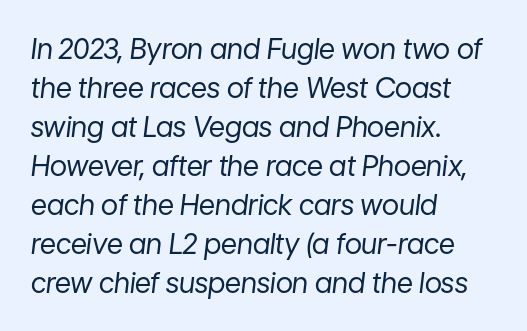
The image shows 28 px regular-weight type, italic (leaning right); set left-aligned, normal line spacing (1.39x), normal letter spacing, not underlined; low stroke contrast and a medium x-height.
